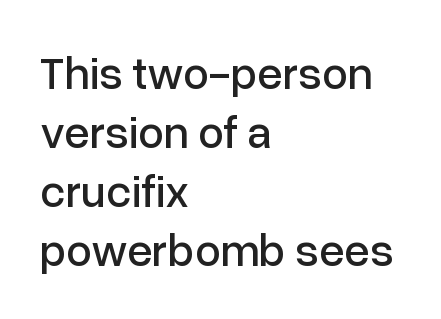
Q: Is the text italic (slanted)? A: No, it is upright.
Q: Is the typeface a serif or a sans-serif typeface? A: Sans-serif.
Q: Is the text underlined? A: No.
Q: How is the paragraph aligned? A: Left-aligned.
Q: Is the spacing between letters normal or unusually wide? A: Normal.
Q: Is the spacing between lines tight, normal or loose? A: Normal.
Q: Width (condensed, normal, or wide)? A: Normal.
Q: Stroke contrast? A: Low.
Q: x-height? A: Medium.
Q: Monospaced? A: No.
